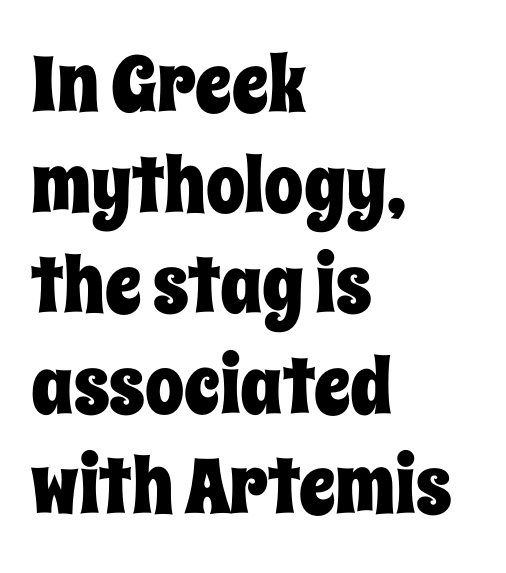
The image shows 78 px condensed type, upright; set left-aligned, normal line spacing (1.29x), normal letter spacing, not underlined; low stroke contrast and a large x-height.
